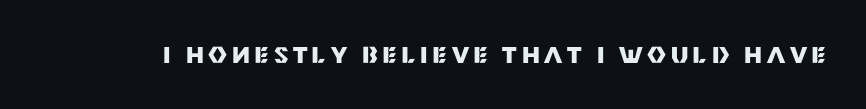
{"italic": "no", "bold": "yes", "underline": "no", "letter_spacing": "wide", "letter_spacing_em": 0.21, "glyph_px": 23}
